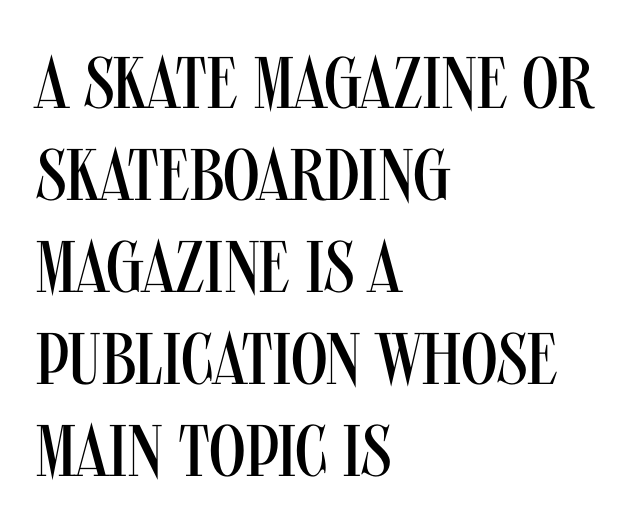
Evenly set lines give the paragraph a standard silhouette. This sample is left-justified, so line endings fall wherever the words run out. Stems here are at most as thick as an everyday book face. Note the varied advance widths — an 'i' is clearly narrower than an 'm'. There is no visible air inserted between adjacent glyphs.
